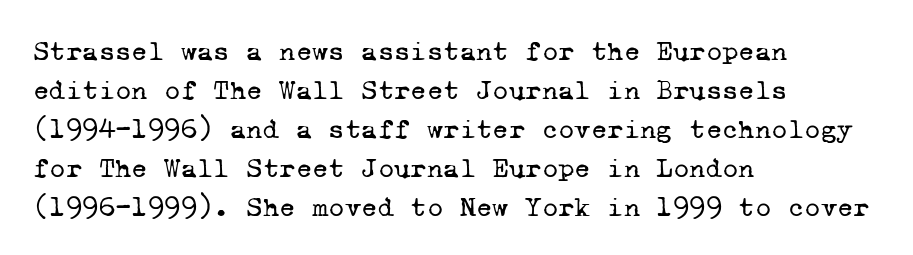
Q: Is the text bold? A: No.
Q: Is the typeface a serif or a sans-serif typeface? A: Serif.
Q: Is the text underlined? A: No.
Q: How is the paragraph aligned? A: Left-aligned.
Q: Is the spacing between letters normal or unusually wide? A: Normal.
Q: Is the spacing between lines tight, normal or loose? A: Normal.
Q: Width (condensed, normal, or wide)? A: Normal.
Q: Stroke contrast? A: Low.
Q: x-height? A: Medium.
Q: Monospaced? A: Yes.
